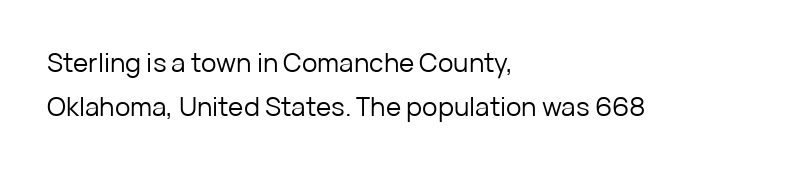
The image shows 26 px text type, upright; set left-aligned, normal line spacing (1.68x), normal letter spacing, not underlined.
